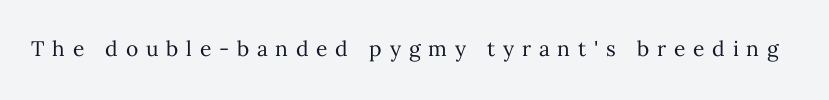
{"italic": "no", "bold": "no", "underline": "no", "letter_spacing": "wide", "letter_spacing_em": 0.37, "glyph_px": 21}
